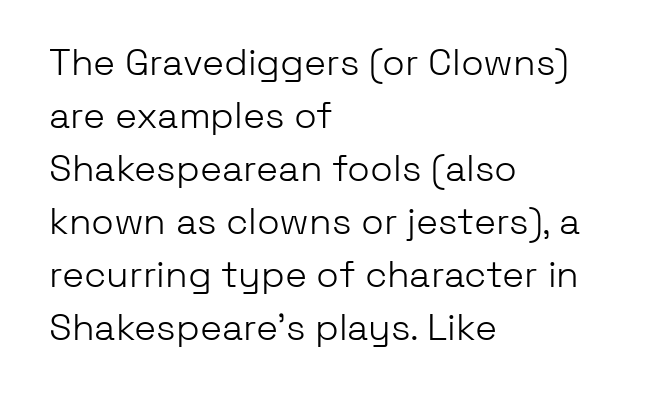
The image shows 37 px light sans-serif type, upright; set left-aligned, normal line spacing (1.43x), normal letter spacing, not underlined; low stroke contrast and a medium x-height.
